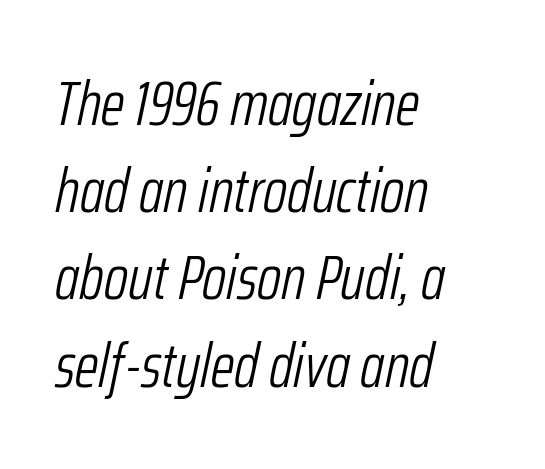
The specimen omits any rule beneath the text block's lines. The whole block is typeset with a tilt. Inter-character spacing is left at the font's built-in metrics. Varying glyph widths throughout — classic text-font behaviour.
